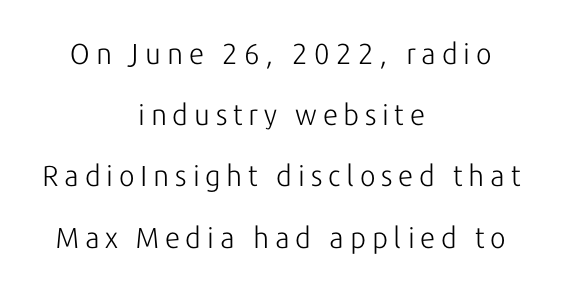
The image shows 29 px light sans-serif type, upright; set centered, loose line spacing (2.11x), unusually wide letter spacing (+0.2 em), not underlined; low stroke contrast and a medium x-height.
